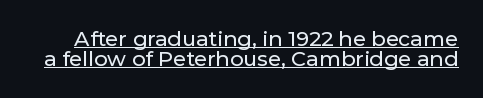
Q: Is the text italic (slanted)? A: No, it is upright.
Q: Is the text underlined? A: Yes.
Q: Is the spacing between letters normal or unusually wide? A: Normal.
Q: Is the spacing between lines tight, normal or loose? A: Tight.
